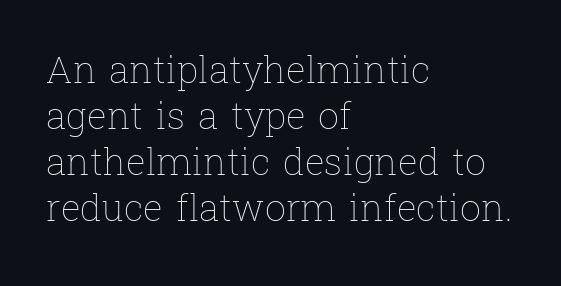
You could not count columns in this text — the font is proportionally spaced. This sample uses an upright cut, with every glyph sitting square on the baseline. Only glyphs here, with clear space below each row. This reads as an unemphasized weight, regular at the heaviest. This sample uses plain, unmodified letter spacing. These lines stack with their left ends in a neat column.
